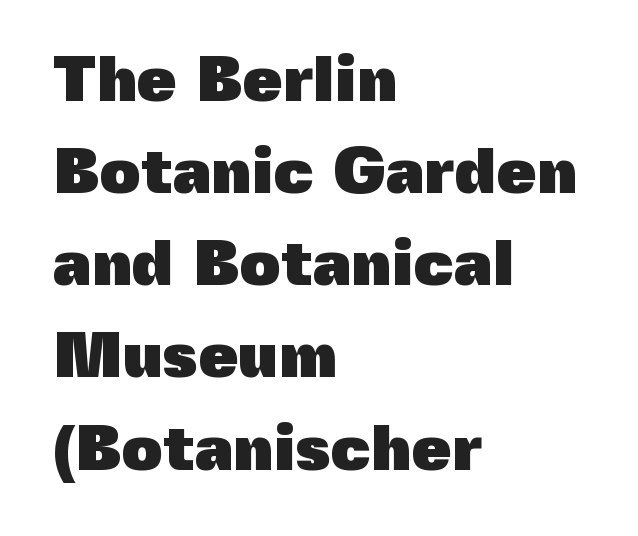
{"serif": "no", "italic": "no", "bold": "yes", "weight": "heavy", "width": "normal", "x_height": "medium", "monospaced": "no", "underline": "no", "align": "left", "line_spacing": "normal", "line_spacing_ratio": 1.44, "letter_spacing": "normal", "letter_spacing_em": 0.0, "glyph_px": 64}
